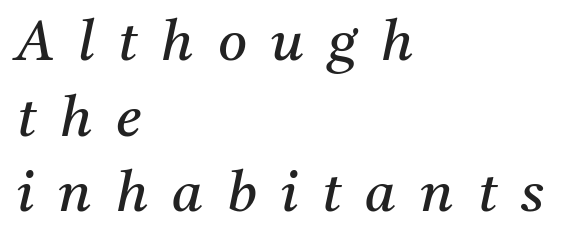
The image shows 56 px regular-weight serif type, italic (leaning right); set left-aligned, normal line spacing (1.35x), unusually wide letter spacing (+0.43 em), not underlined; medium stroke contrast and a medium x-height.
